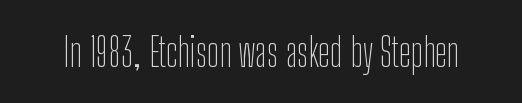
The image shows 40 px thin, condensed sans-serif type, upright; set normal letter spacing, not underlined; low stroke contrast and a medium x-height.
